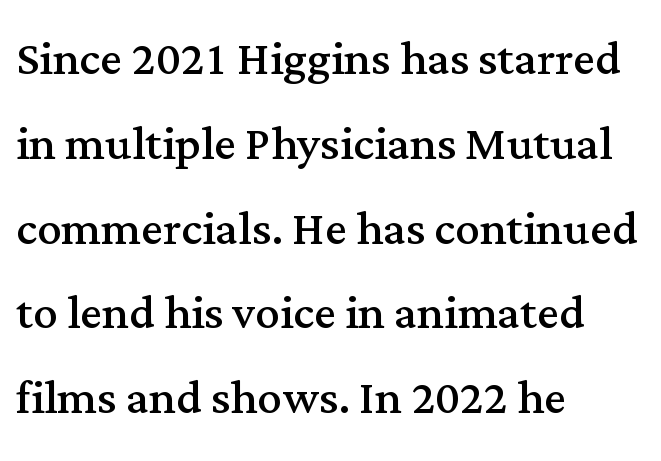
{"serif": "yes", "italic": "no", "bold": "no", "weight": "regular", "width": "normal", "stroke_contrast": "medium", "x_height": "medium", "monospaced": "no", "underline": "no", "align": "left", "line_spacing": "normal", "line_spacing_ratio": 1.39, "letter_spacing": "normal", "letter_spacing_em": 0.0, "glyph_px": 61}
